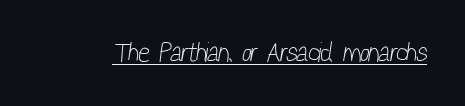
The image shows 27 px text type; set normal letter spacing, underlined.
